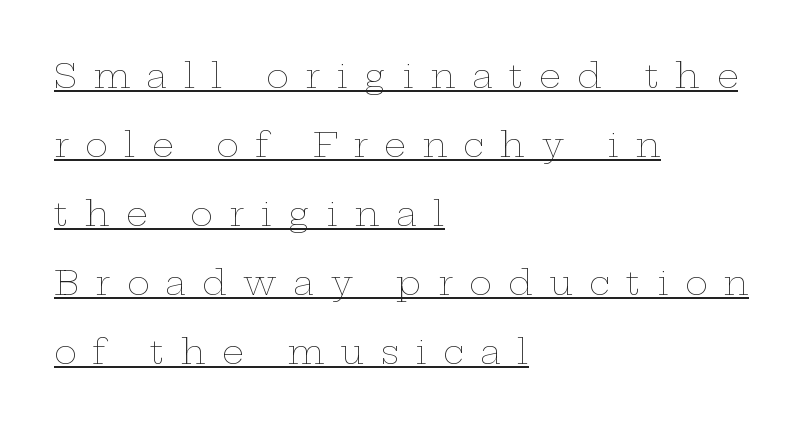
{"italic": "no", "bold": "no", "weight": "thin", "width": "wide", "stroke_contrast": "low", "x_height": "medium", "monospaced": "no", "underline": "yes", "align": "left", "line_spacing": "loose", "line_spacing_ratio": 2.03, "letter_spacing": "wide", "letter_spacing_em": 0.48, "glyph_px": 34}
